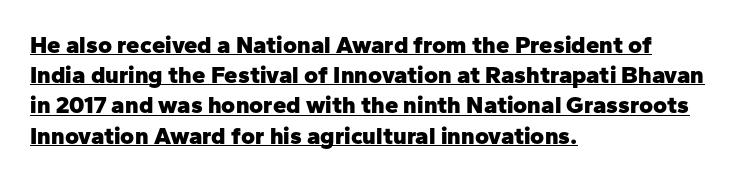
Q: Is the text bold? A: Yes.
Q: Is the text italic (slanted)? A: No, it is upright.
Q: Is the text underlined? A: Yes.
Q: How is the paragraph aligned? A: Left-aligned.
Q: Is the spacing between letters normal or unusually wide? A: Normal.
Q: Is the spacing between lines tight, normal or loose? A: Normal.
